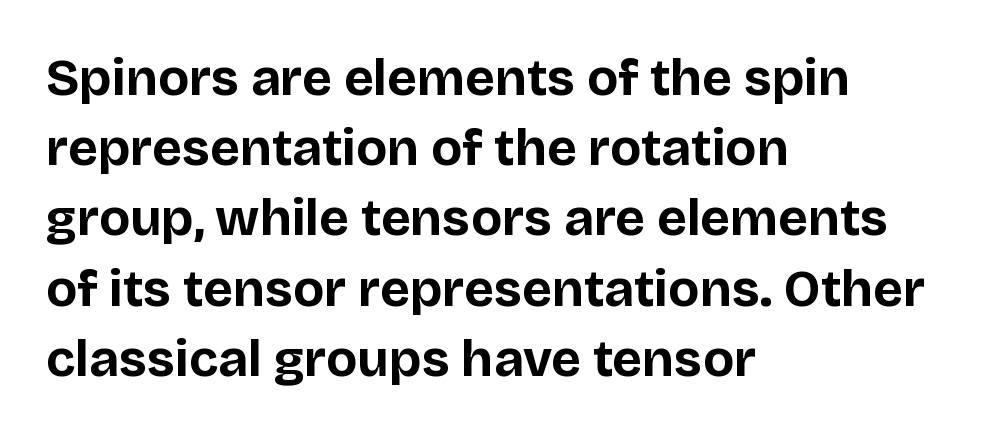
The gap between lines stays unmarked. Every stem runs plumb, perpendicular to the baseline. Grotesque or geometric, the face here clearly has no serifs. Typeset ragged right — the left edge is the straight one.
